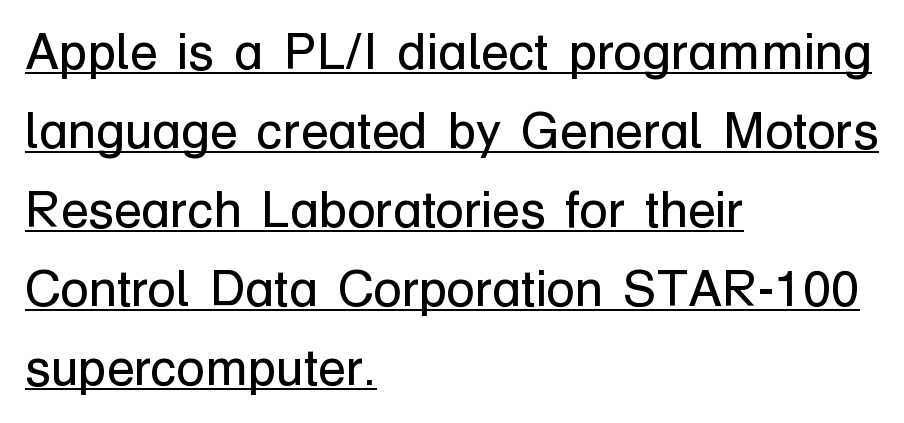
{"serif": "no", "italic": "no", "bold": "no", "weight": "regular", "width": "normal", "stroke_contrast": "low", "x_height": "medium", "monospaced": "no", "underline": "yes", "align": "left", "line_spacing": "normal", "line_spacing_ratio": 1.55, "letter_spacing": "normal", "letter_spacing_em": 0.0, "glyph_px": 51}
